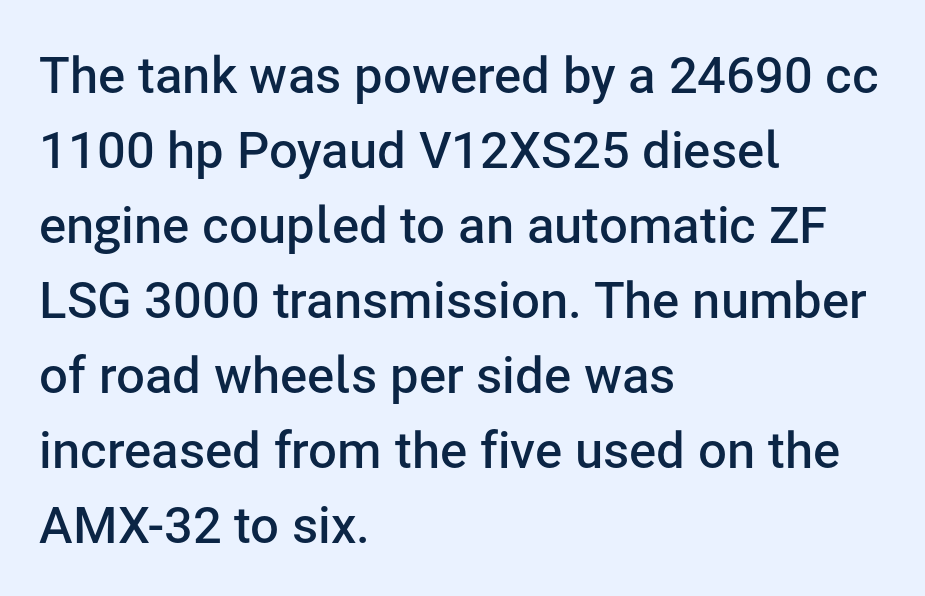
Q: Is the text bold? A: Semi-bold.
Q: Is the text italic (slanted)? A: No, it is upright.
Q: Is the typeface a serif or a sans-serif typeface? A: Sans-serif.
Q: Is the text underlined? A: No.
Q: How is the paragraph aligned? A: Left-aligned.
Q: Is the spacing between letters normal or unusually wide? A: Normal.
Q: Is the spacing between lines tight, normal or loose? A: Normal.
Q: Width (condensed, normal, or wide)? A: Normal.
Q: Stroke contrast? A: Low.
Q: x-height? A: Medium.
Q: Monospaced? A: No.
